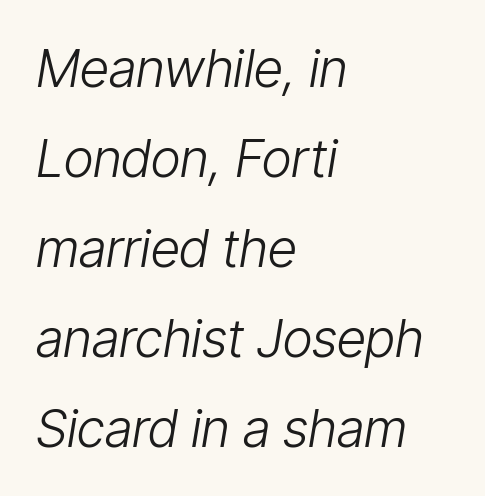
{"italic": "yes", "lean": "right", "slant_degrees": 9, "bold": "no", "weight": "light", "width": "condensed", "stroke_contrast": "low", "x_height": "medium", "monospaced": "no", "underline": "no", "align": "left", "line_spacing_ratio": 1.73, "letter_spacing": "normal", "letter_spacing_em": 0.0, "glyph_px": 52}
